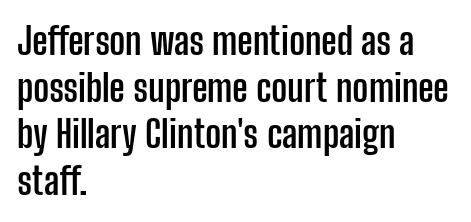
Italic: no, the glyphs are upright roman. The specimen omits any rule beneath the text block's lines. Compared with a centered layout, this one pins lines to the left instead. Are there feet on the stems? There aren't — it's a sans. Typesetter's note: full bold, strokes at maximum text heaviness. There is no visible air inserted between adjacent glyphs.
